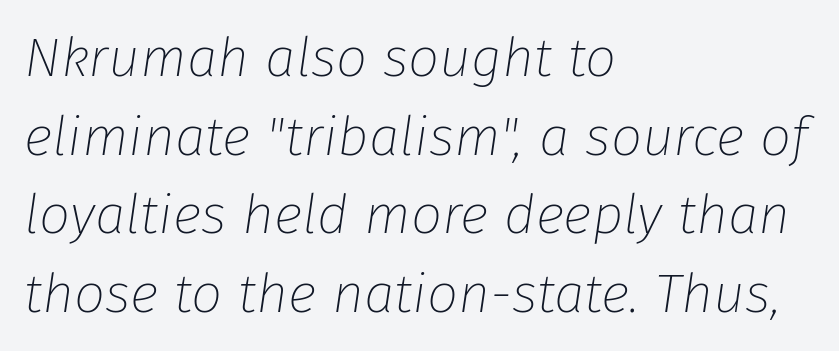
The line texture is even and compact thanks to regular tracking. Is this a fixed-width face? No — the glyphs have proportional, varying widths. This is oblique type, the kind used for emphasis or titles. The letterforms sit at book weight or below.
